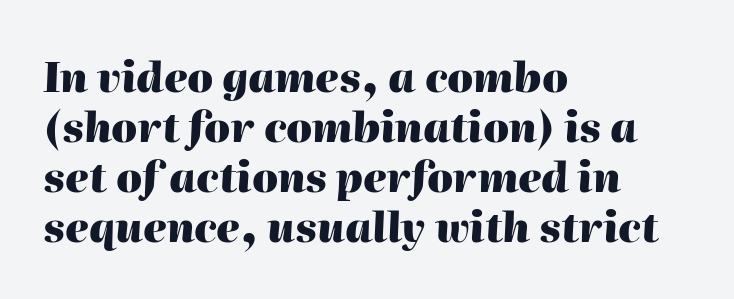
Q: Is the text bold? A: Yes.
Q: Is the text italic (slanted)? A: Yes, it leans right by about 2 degrees.
Q: Is the text underlined? A: No.
Q: How is the paragraph aligned? A: Left-aligned.
Q: Is the spacing between letters normal or unusually wide? A: Normal.
Q: Width (condensed, normal, or wide)? A: Normal.
Q: Stroke contrast? A: High.
Q: x-height? A: Medium.
Q: Monospaced? A: No.
